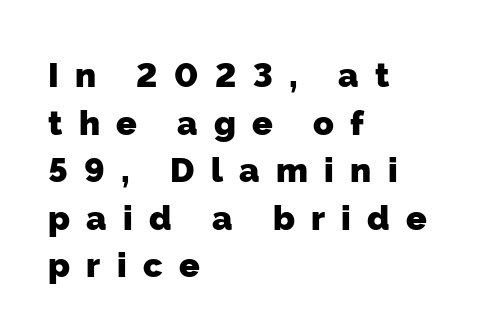
Q: Is the text bold? A: Yes.
Q: Is the typeface a serif or a sans-serif typeface? A: Sans-serif.
Q: Is the text underlined? A: No.
Q: How is the paragraph aligned? A: Left-aligned.
Q: Is the spacing between letters normal or unusually wide? A: Unusually wide.
Q: Is the spacing between lines tight, normal or loose? A: Normal.
Q: Width (condensed, normal, or wide)? A: Normal.
Q: Stroke contrast? A: Low.
Q: x-height? A: Medium.
Q: Monospaced? A: No.
